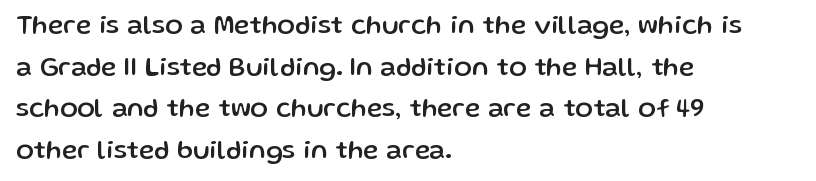
{"italic": "no", "underline": "no", "align": "left", "line_spacing": "normal", "line_spacing_ratio": 1.6, "letter_spacing": "normal", "letter_spacing_em": 0.0, "glyph_px": 26}
